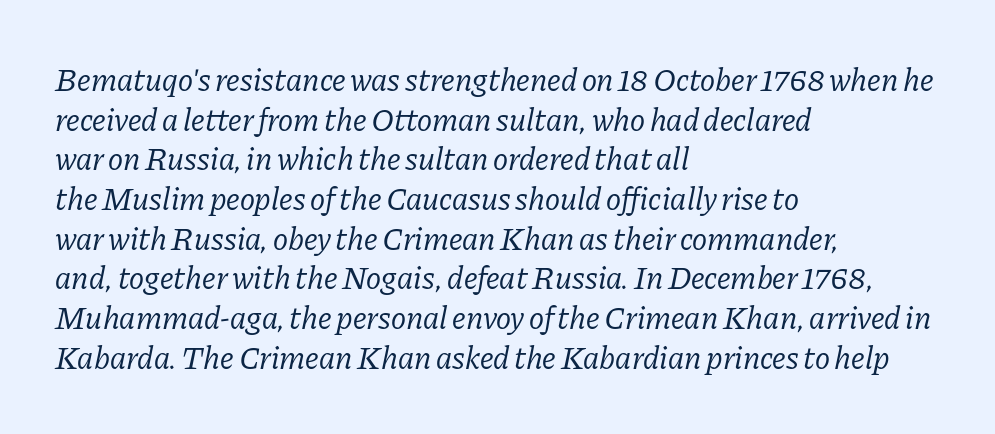
The image shows 32 px regular-weight serif type, italic (leaning right); set left-aligned, line spacing 1.24x, normal letter spacing, not underlined; low stroke contrast and a medium x-height.
